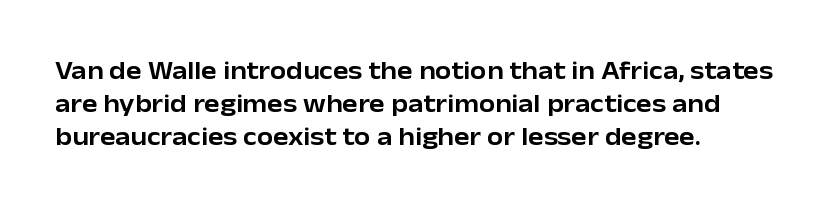
Q: Is the text italic (slanted)? A: No, it is upright.
Q: Is the text underlined? A: No.
Q: How is the paragraph aligned? A: Left-aligned.
Q: Is the spacing between letters normal or unusually wide? A: Normal.
Q: Is the spacing between lines tight, normal or loose? A: Normal.
